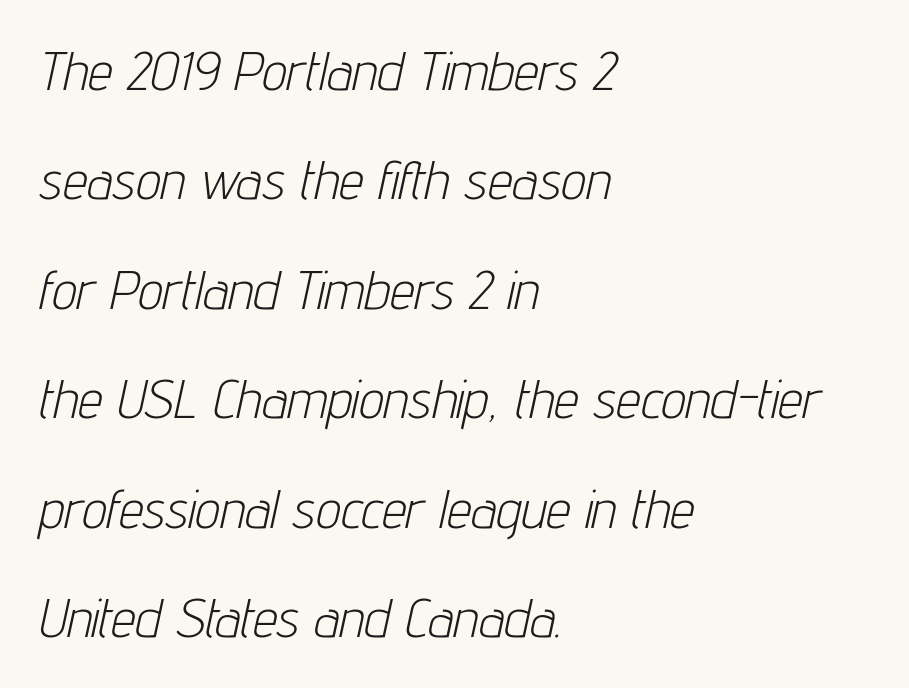
The image shows 55 px light, condensed type, italic (leaning right); set left-aligned, loose line spacing (1.99x), normal letter spacing, not underlined; low stroke contrast and a medium x-height.
